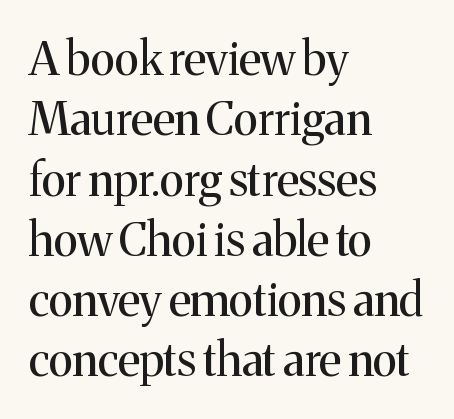
{"serif": "yes", "italic": "no", "bold": "no", "weight": "regular", "width": "normal", "stroke_contrast": "medium", "x_height": "medium", "monospaced": "no", "underline": "no", "align": "left", "line_spacing": "normal", "line_spacing_ratio": 1.31, "letter_spacing": "normal", "letter_spacing_em": 0.0, "glyph_px": 46}
